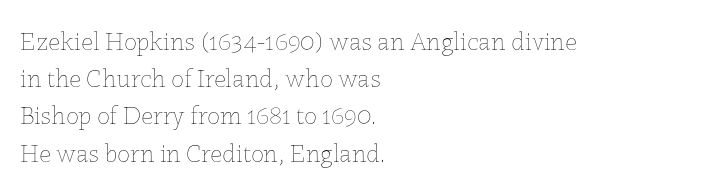
{"italic": "no", "bold": "no", "underline": "no", "align": "left", "line_spacing": "normal", "line_spacing_ratio": 1.43, "letter_spacing": "normal", "letter_spacing_em": 0.0, "glyph_px": 26}
